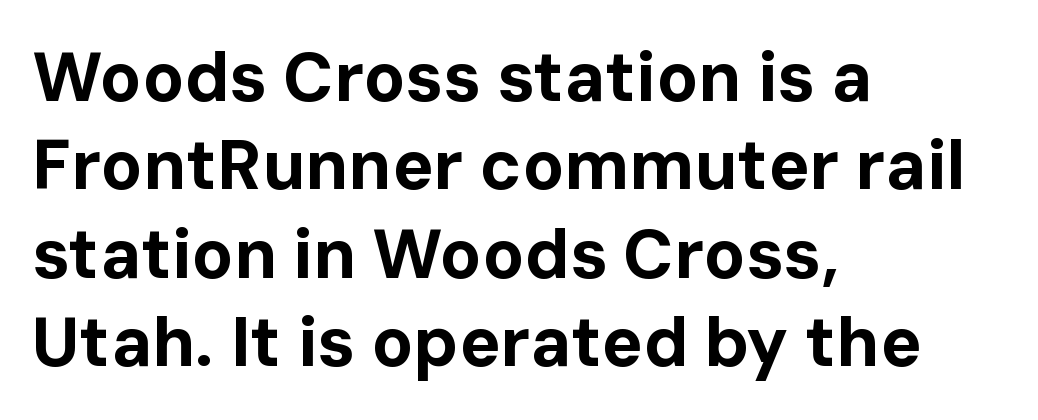
{"serif": "no", "italic": "no", "bold": "yes", "weight": "bold", "width": "normal", "stroke_contrast": "low", "x_height": "medium", "monospaced": "no", "underline": "no", "align": "left", "line_spacing": "normal", "line_spacing_ratio": 1.28, "letter_spacing": "normal", "letter_spacing_em": 0.0, "glyph_px": 69}
